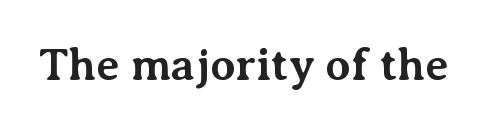
Q: Is the text bold? A: Yes.
Q: Is the text italic (slanted)? A: No, it is upright.
Q: Is the typeface a serif or a sans-serif typeface? A: Serif.
Q: Is the text underlined? A: No.
Q: Is the spacing between letters normal or unusually wide? A: Normal.
Q: Width (condensed, normal, or wide)? A: Normal.
Q: Stroke contrast? A: Medium.
Q: x-height? A: Medium.
Q: Monospaced? A: No.
